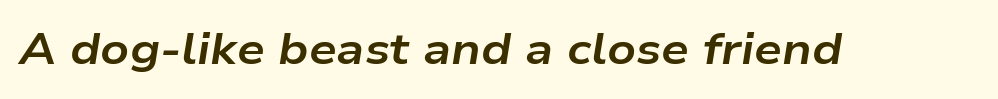
Q: Is the text bold? A: Yes.
Q: Is the text italic (slanted)? A: Yes, it leans right by about 9 degrees.
Q: Is the text underlined? A: No.
Q: Is the spacing between letters normal or unusually wide? A: Normal.
Q: Width (condensed, normal, or wide)? A: Wide.
Q: Stroke contrast? A: Low.
Q: x-height? A: Medium.
Q: Monospaced? A: No.
